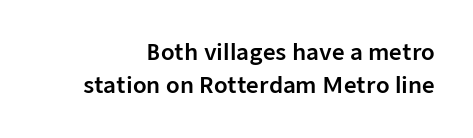
{"italic": "no", "underline": "no", "line_spacing": "normal", "line_spacing_ratio": 1.51, "letter_spacing": "normal", "letter_spacing_em": 0.0, "glyph_px": 22}
